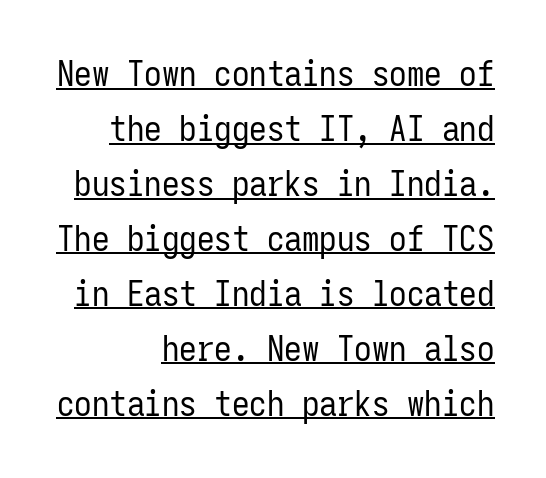
Q: Is the text bold? A: No.
Q: Is the text italic (slanted)? A: No, it is upright.
Q: Is the typeface a serif or a sans-serif typeface? A: Sans-serif.
Q: Is the text underlined? A: Yes.
Q: How is the paragraph aligned? A: Right-aligned.
Q: Is the spacing between letters normal or unusually wide? A: Normal.
Q: Is the spacing between lines tight, normal or loose? A: Normal.
Q: Width (condensed, normal, or wide)? A: Condensed.
Q: Stroke contrast? A: Low.
Q: x-height? A: Medium.
Q: Monospaced? A: Yes.
